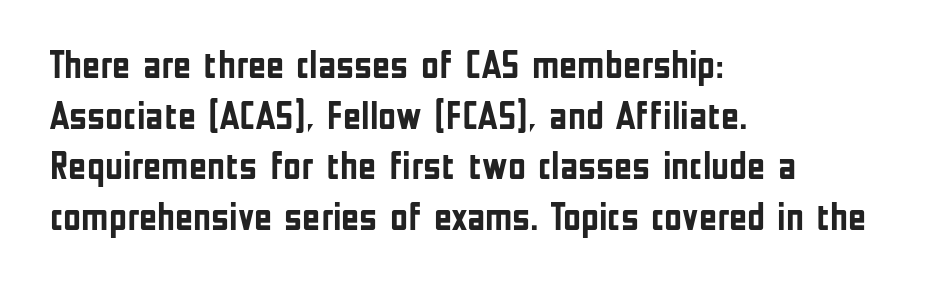
The image shows 39 px semibold, condensed sans-serif type, upright; set left-aligned, normal line spacing (1.3x), normal letter spacing, not underlined; low stroke contrast and a medium x-height.
